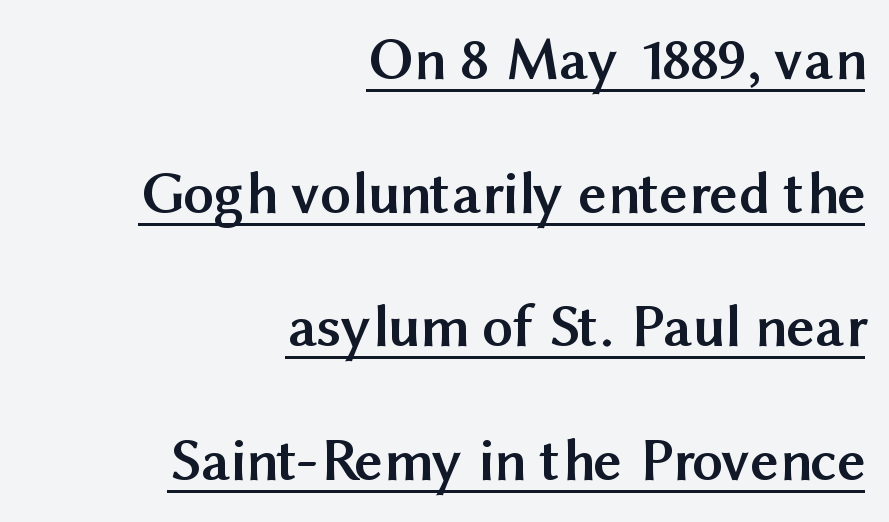
{"serif": "no", "italic": "no", "bold": "yes", "weight": "semibold", "width": "normal", "stroke_contrast": "medium", "x_height": "medium", "monospaced": "no", "underline": "yes", "align": "right", "line_spacing": "loose", "line_spacing_ratio": 2.19, "letter_spacing": "normal", "letter_spacing_em": 0.0, "glyph_px": 61}
